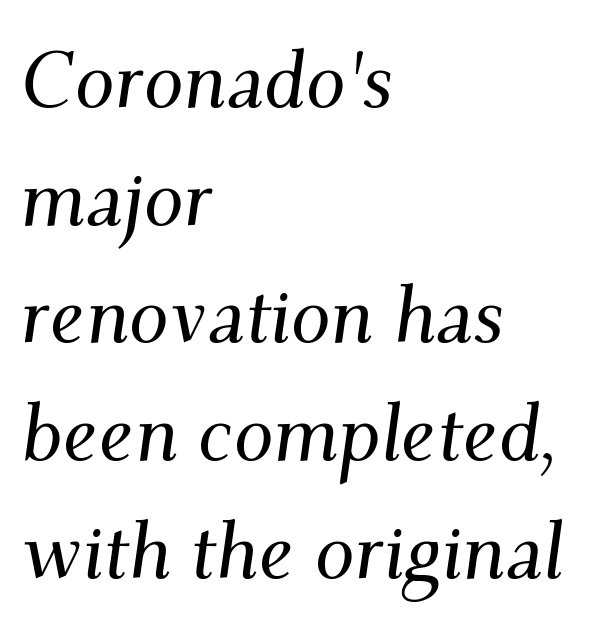
{"serif": "yes", "italic": "yes", "lean": "right", "slant_degrees": 9, "width": "normal", "stroke_contrast": "medium", "x_height": "small", "monospaced": "no", "underline": "no", "align": "left", "line_spacing": "normal", "line_spacing_ratio": 1.49, "letter_spacing": "normal", "letter_spacing_em": 0.0, "glyph_px": 79}
